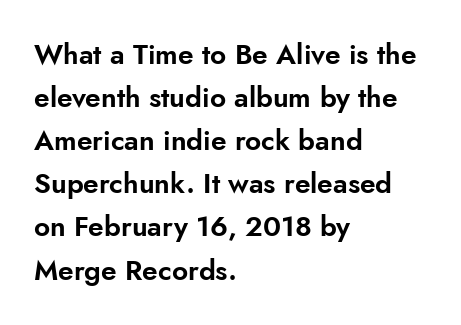
Q: Is the text italic (slanted)? A: No, it is upright.
Q: Is the typeface a serif or a sans-serif typeface? A: Sans-serif.
Q: Is the text underlined? A: No.
Q: How is the paragraph aligned? A: Left-aligned.
Q: Is the spacing between letters normal or unusually wide? A: Normal.
Q: Is the spacing between lines tight, normal or loose? A: Normal.
Q: Width (condensed, normal, or wide)? A: Normal.
Q: Stroke contrast? A: Low.
Q: x-height? A: Small.
Q: Monospaced? A: No.
